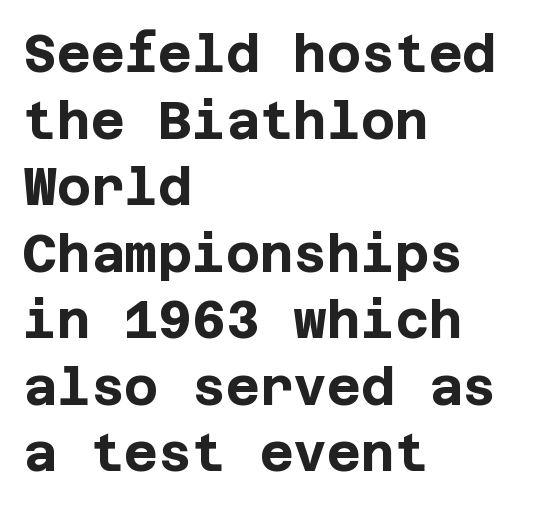
The font's upright variant was chosen for this text. Inter-character spacing is left at the font's built-in metrics. A typesetter would label this face a sans. The gap between lines stays unmarked. In terms of weight, the rendering is a true, heavy bold. Horizontally, the lines are justified to the leading edge only.
